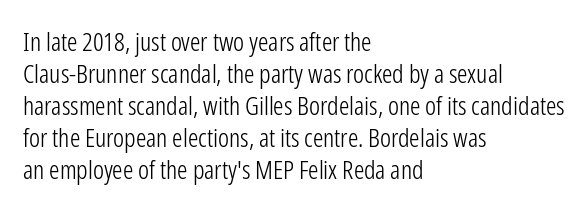
Q: Is the text bold? A: No.
Q: Is the text italic (slanted)? A: No, it is upright.
Q: Is the text underlined? A: No.
Q: How is the paragraph aligned? A: Left-aligned.
Q: Is the spacing between letters normal or unusually wide? A: Normal.
